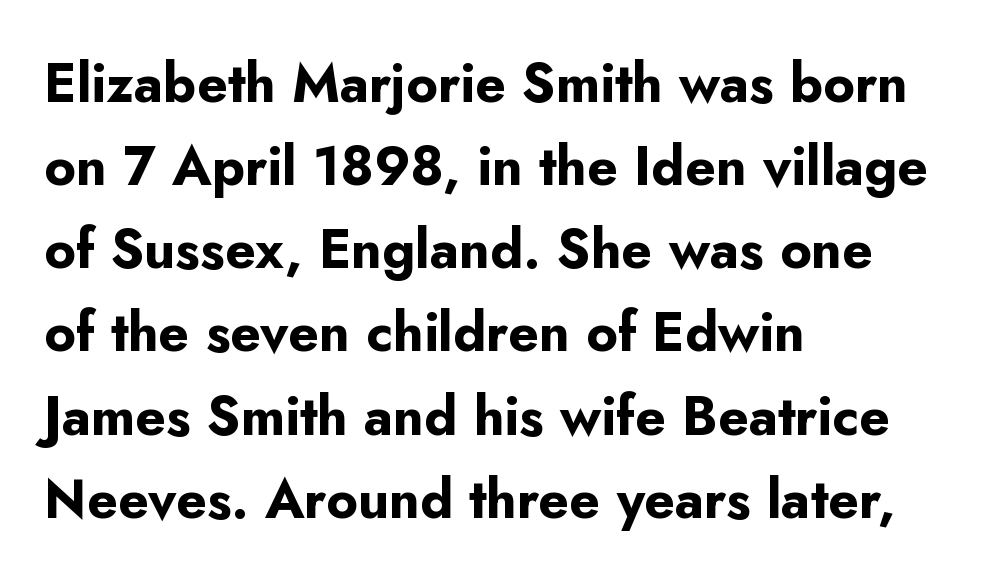
Q: Is the text bold? A: Yes.
Q: Is the text italic (slanted)? A: No, it is upright.
Q: Is the typeface a serif or a sans-serif typeface? A: Sans-serif.
Q: Is the text underlined? A: No.
Q: How is the paragraph aligned? A: Left-aligned.
Q: Is the spacing between letters normal or unusually wide? A: Normal.
Q: Is the spacing between lines tight, normal or loose? A: Normal.
Q: Width (condensed, normal, or wide)? A: Normal.
Q: Stroke contrast? A: Low.
Q: x-height? A: Small.
Q: Monospaced? A: No.
